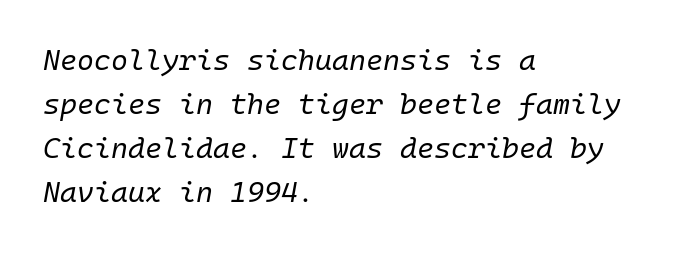
{"italic": "yes", "lean": "right", "slant_degrees": 10, "bold": "no", "weight": "regular", "width": "normal", "stroke_contrast": "low", "x_height": "medium", "monospaced": "yes", "underline": "no", "align": "left", "line_spacing": "normal", "line_spacing_ratio": 1.52, "letter_spacing": "normal", "letter_spacing_em": 0.0, "glyph_px": 29}
